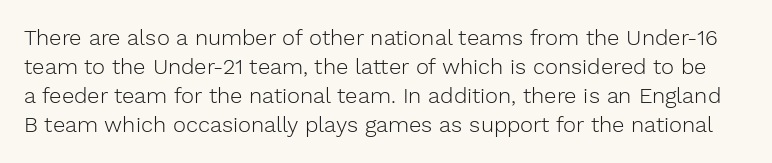
The image shows 22 px text type, upright; set normal line spacing (1.32x), normal letter spacing, not underlined.
